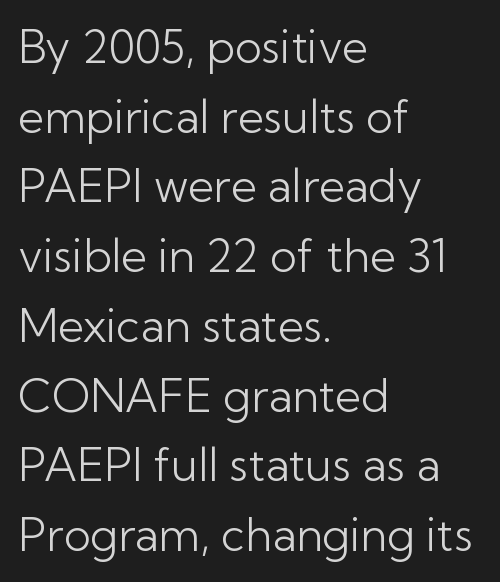
The image shows 45 px light sans-serif type, upright; set left-aligned, normal line spacing (1.55x), normal letter spacing, not underlined; low stroke contrast and a medium x-height.
